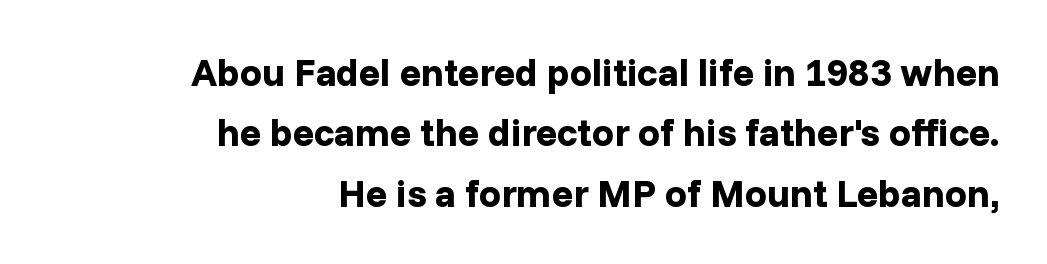
Q: Is the text bold? A: Yes.
Q: Is the text italic (slanted)? A: No, it is upright.
Q: Is the typeface a serif or a sans-serif typeface? A: Sans-serif.
Q: Is the text underlined? A: No.
Q: How is the paragraph aligned? A: Right-aligned.
Q: Is the spacing between letters normal or unusually wide? A: Normal.
Q: Is the spacing between lines tight, normal or loose? A: Normal.
Q: Width (condensed, normal, or wide)? A: Normal.
Q: Stroke contrast? A: Low.
Q: x-height? A: Medium.
Q: Monospaced? A: No.
